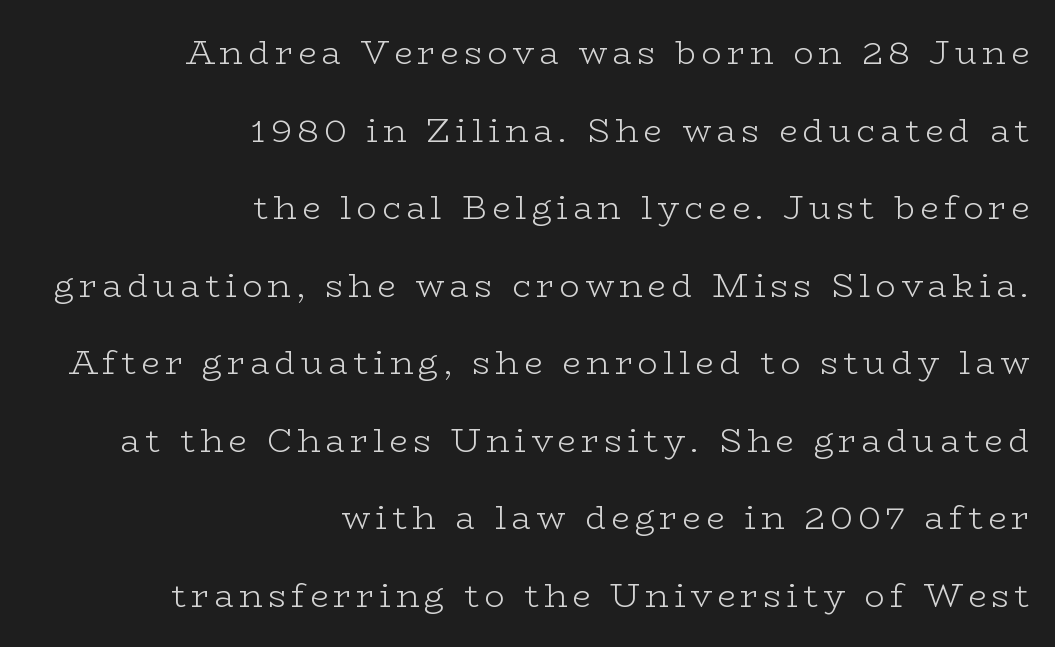
The image shows 33 px light, wide serif type, upright; set right-aligned, loose line spacing (2.35x), not underlined; low stroke contrast and a medium x-height.
